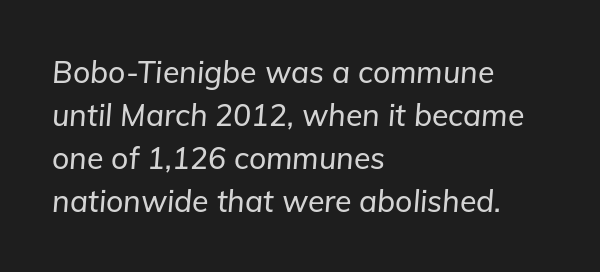
The image shows 30 px text type, italic (leaning right); set left-aligned, normal line spacing (1.43x), normal letter spacing, not underlined; low stroke contrast and a medium x-height.
